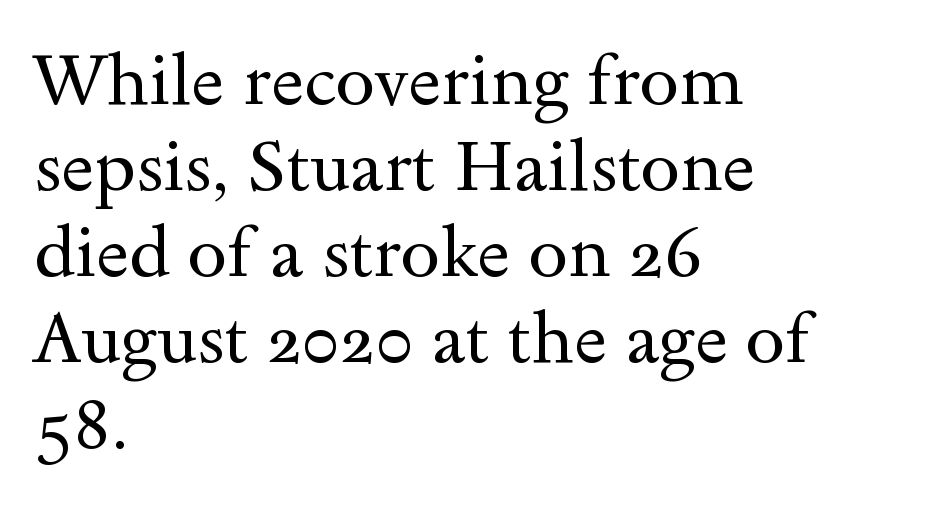
{"serif": "yes", "italic": "no", "bold": "no", "weight": "regular", "width": "wide", "x_height": "small", "monospaced": "no", "underline": "no", "align": "left", "line_spacing_ratio": 1.21, "letter_spacing": "normal", "letter_spacing_em": 0.0, "glyph_px": 71}
